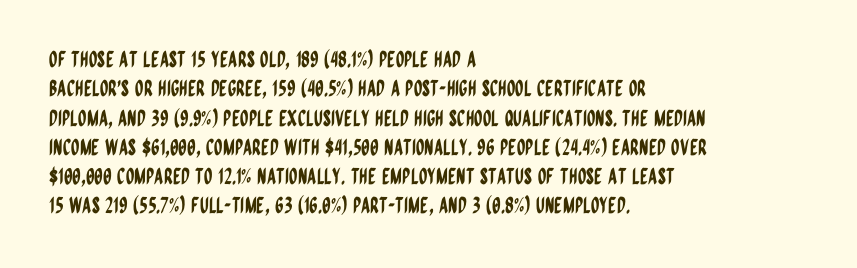
Q: Is the text italic (slanted)? A: No, it is upright.
Q: Is the text underlined? A: No.
Q: How is the paragraph aligned? A: Left-aligned.
Q: Is the spacing between letters normal or unusually wide? A: Normal.
Q: Is the spacing between lines tight, normal or loose? A: Normal.
